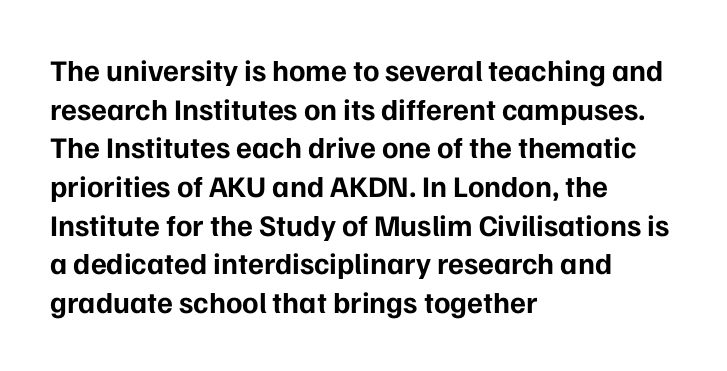
The image shows 30 px bold sans-serif type, upright; set left-aligned, normal line spacing (1.29x), normal letter spacing, not underlined; low stroke contrast and a medium x-height.
